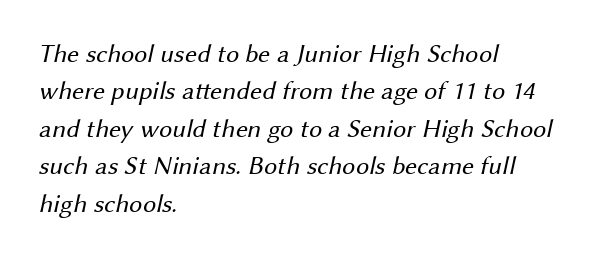
Is the letter spacing exaggerated? No — it looks like the ordinary default. Horizontal bands of white between lines are of average thickness. Underline: absent. Nothing heavy about these letters — not bold at all. The paragraph has a hard left edge and a soft right edge.
